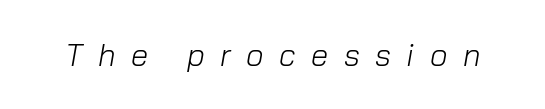
Q: Is the text bold? A: No.
Q: Is the text italic (slanted)? A: Yes, it leans right by about 10 degrees.
Q: Is the text underlined? A: No.
Q: Is the spacing between letters normal or unusually wide? A: Unusually wide.
Q: Width (condensed, normal, or wide)? A: Normal.
Q: Stroke contrast? A: Low.
Q: x-height? A: Medium.
Q: Monospaced? A: No.
